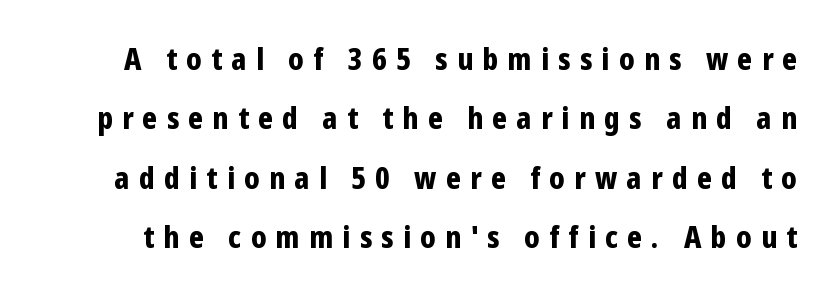
Students, observe: this is what heavily led, spacious text looks like. Quick note: underline off. Note the varied advance widths — an 'i' is clearly narrower than an 'm'. Serifs: no, the terminals of the letterforms are clean.
